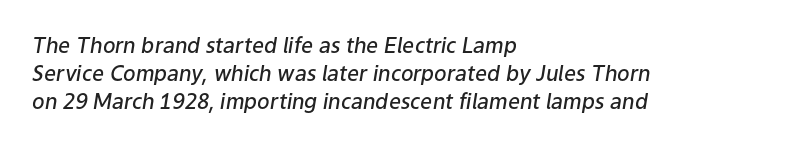
Q: Is the text bold? A: Semi-bold.
Q: Is the text italic (slanted)? A: Yes, it leans right by about 9 degrees.
Q: Is the text underlined? A: No.
Q: How is the paragraph aligned? A: Left-aligned.
Q: Is the spacing between letters normal or unusually wide? A: Normal.
Q: Is the spacing between lines tight, normal or loose? A: Normal.
